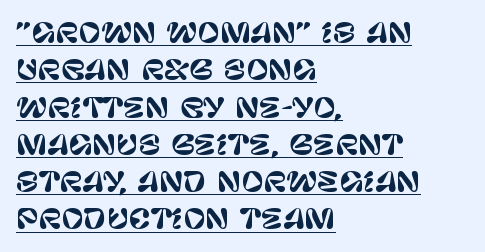
The image shows 27 px text type; set left-aligned, normal line spacing (1.38x), normal letter spacing, underlined.
